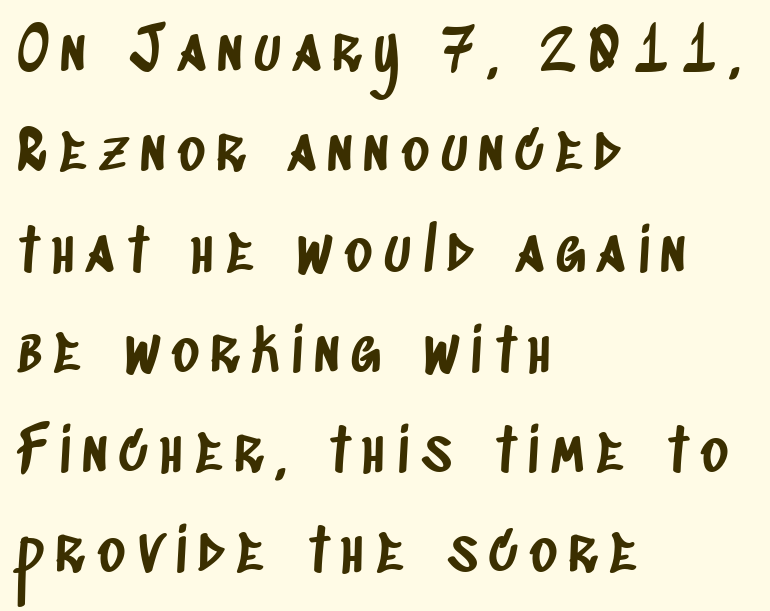
Q: Is the typeface a serif or a sans-serif typeface? A: Sans-serif.
Q: Is the text underlined? A: No.
Q: How is the paragraph aligned? A: Left-aligned.
Q: Is the spacing between letters normal or unusually wide? A: Unusually wide.
Q: Is the spacing between lines tight, normal or loose? A: Normal.
Q: Width (condensed, normal, or wide)? A: Condensed.
Q: Stroke contrast? A: Low.
Q: x-height? A: Large.
Q: Monospaced? A: No.
